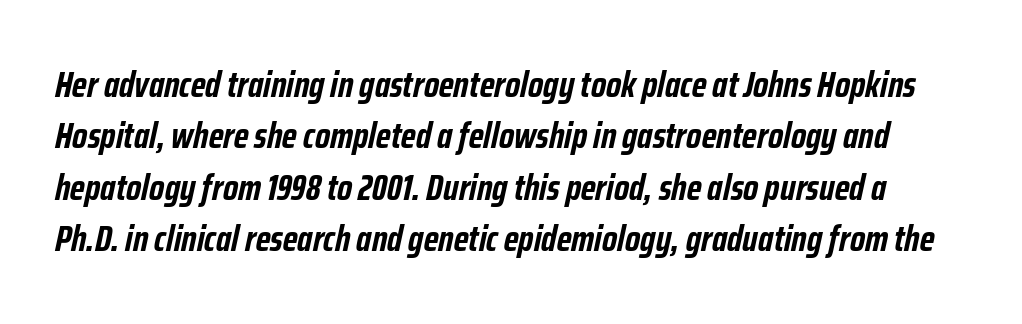
Q: Is the text bold? A: Yes.
Q: Is the text italic (slanted)? A: Yes, it leans right by about 12 degrees.
Q: Is the text underlined? A: No.
Q: Is the spacing between letters normal or unusually wide? A: Normal.
Q: Is the spacing between lines tight, normal or loose? A: Normal.
Q: Width (condensed, normal, or wide)? A: Condensed.
Q: Stroke contrast? A: Low.
Q: x-height? A: Medium.
Q: Monospaced? A: No.
